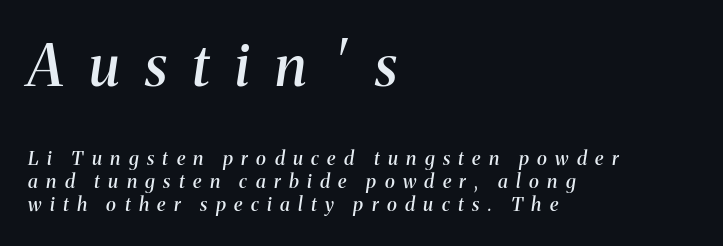
{"serif": "yes", "italic": "yes", "lean": "right", "slant_degrees": 8, "bold": "semi", "weight": "semibold", "width": "normal", "stroke_contrast": "medium", "x_height": "medium", "monospaced": "no", "underline": "no", "align": "left", "line_spacing_ratio": 1.23, "letter_spacing": "wide", "letter_spacing_em": 0.44, "larger_block": "first", "size_ratio": 3.05, "glyph_px": 58}
